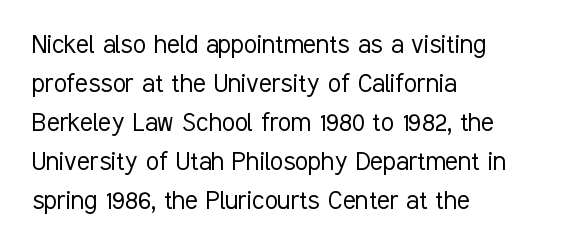
{"serif": "no", "italic": "no", "bold": "no", "weight": "light", "width": "condensed", "stroke_contrast": "low", "x_height": "medium", "monospaced": "no", "underline": "no", "align": "left", "line_spacing": "normal", "line_spacing_ratio": 1.3, "letter_spacing": "normal", "letter_spacing_em": 0.0, "glyph_px": 30}
